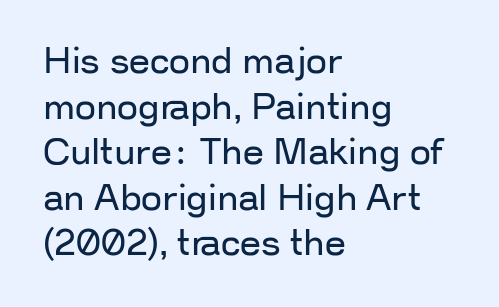
{"serif": "no", "italic": "no", "bold": "no", "weight": "regular", "width": "normal", "stroke_contrast": "low", "x_height": "medium", "monospaced": "no", "underline": "no", "align": "left", "line_spacing_ratio": 1.23, "letter_spacing": "normal", "letter_spacing_em": 0.0, "glyph_px": 37}
